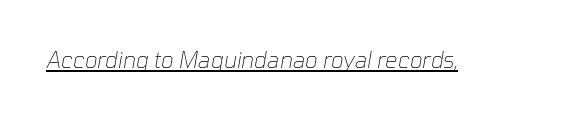
The image shows 22 px text type, italic (leaning right); set normal letter spacing, underlined.
